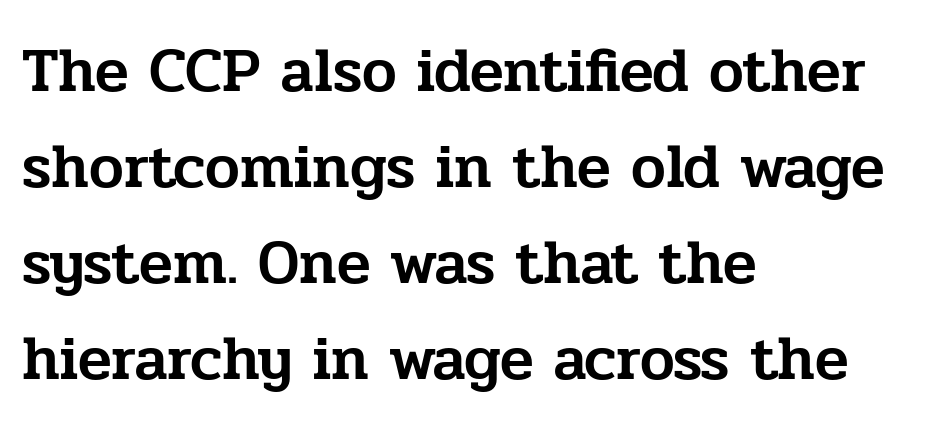
Q: Is the text italic (slanted)? A: No, it is upright.
Q: Is the typeface a serif or a sans-serif typeface? A: Serif.
Q: Is the text underlined? A: No.
Q: How is the paragraph aligned? A: Left-aligned.
Q: Is the spacing between letters normal or unusually wide? A: Normal.
Q: Is the spacing between lines tight, normal or loose? A: Normal.
Q: Width (condensed, normal, or wide)? A: Normal.
Q: Stroke contrast? A: Low.
Q: x-height? A: Medium.
Q: Monospaced? A: No.
